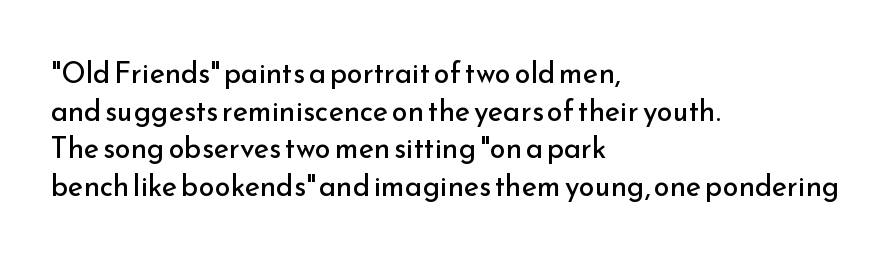
The image shows 29 px regular-weight sans-serif type, upright; set left-aligned, normal line spacing (1.3x), normal letter spacing, not underlined; low stroke contrast and a small x-height.
